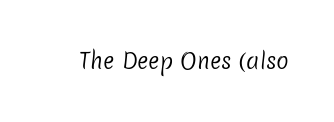
The image shows 21 px text type; set normal letter spacing, not underlined.
